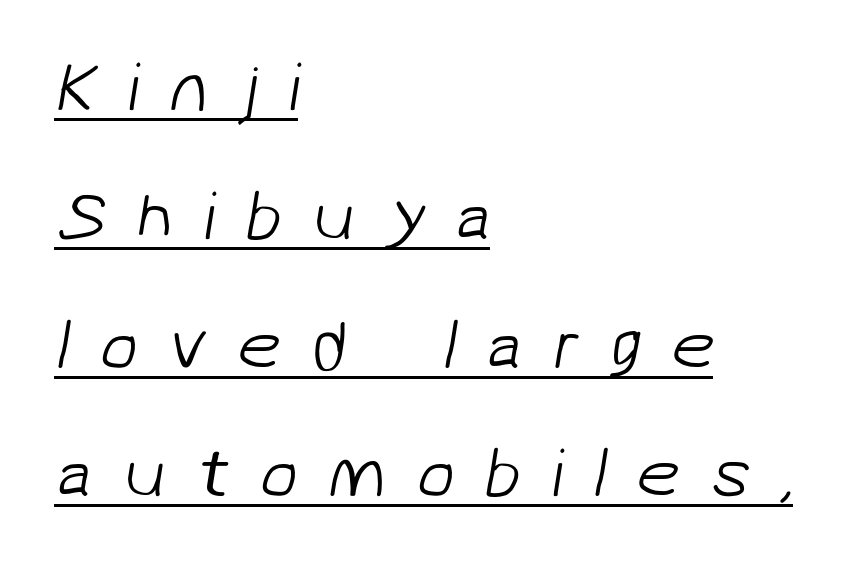
Q: Is the text bold? A: No.
Q: Is the typeface a serif or a sans-serif typeface? A: Sans-serif.
Q: Is the text underlined? A: Yes.
Q: How is the paragraph aligned? A: Left-aligned.
Q: Is the spacing between letters normal or unusually wide? A: Unusually wide.
Q: Width (condensed, normal, or wide)? A: Normal.
Q: Stroke contrast? A: Low.
Q: x-height? A: Medium.
Q: Monospaced? A: No.
